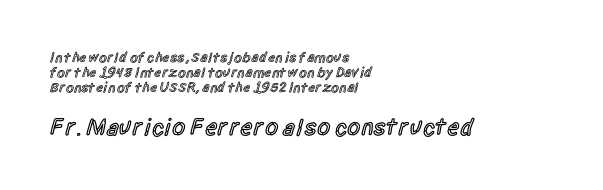
Leftover space on each line is placed entirely after the last word. Glyph-to-glyph distance matches everyday printed text. The words here are not underlined. As a designer I'd log this as weight 600, semibold. These two chunks differ in scale, with the bottom chunk taking the larger measure.
